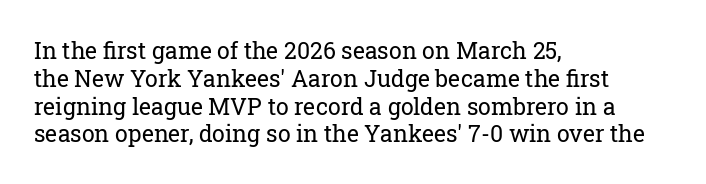
Italic: no, the glyphs are upright roman. Typeset ragged right — the left edge is the straight one. The gaps between neighbouring characters are ordinary and unremarkable. No letter is thick-stroked: the sample isn't bold. Lines of text with bare space underneath.
